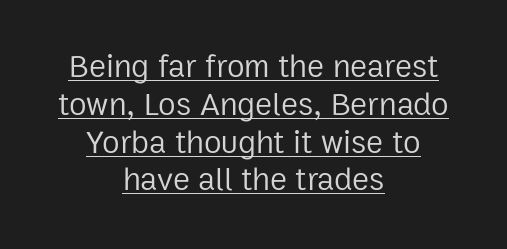
{"serif": "no", "italic": "no", "bold": "no", "weight": "regular", "width": "normal", "stroke_contrast": "low", "x_height": "medium", "monospaced": "no", "underline": "yes", "align": "center", "line_spacing_ratio": 1.18, "letter_spacing": "normal", "letter_spacing_em": 0.0, "glyph_px": 32}
